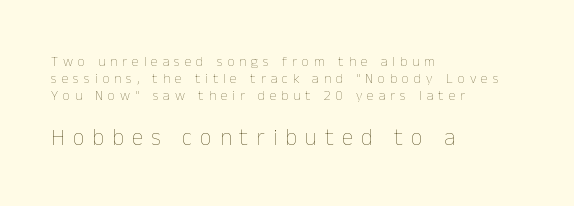
Ordinary non-slanted type is in use. The block sitting lower on the canvas is the one with enlarged characters. The characters are drawn with everyday or finer stroke widths. Between one letter and the next there's a generous, obvious gap.
